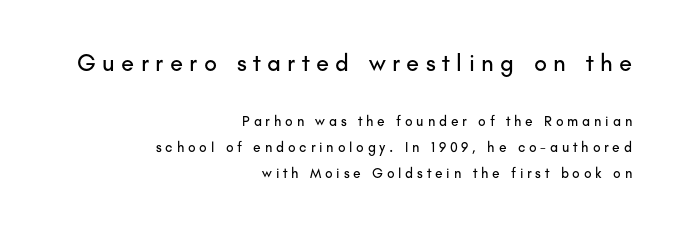
{"italic": "no", "underline": "no", "align": "right", "line_spacing_ratio": 1.86, "letter_spacing": "wide", "letter_spacing_em": 0.27, "larger_block": "first", "size_ratio": 1.71, "glyph_px": 24}
